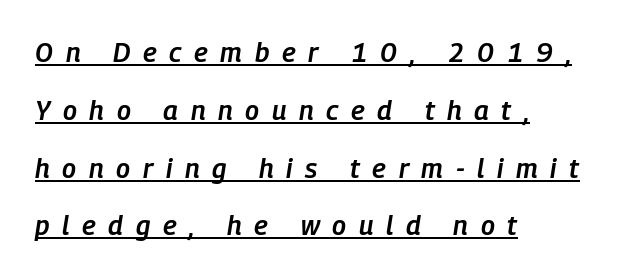
{"italic": "yes", "lean": "right", "slant_degrees": 9, "bold": "semi", "underline": "yes", "align": "left", "line_spacing": "loose", "line_spacing_ratio": 2.14, "letter_spacing": "wide", "letter_spacing_em": 0.47, "glyph_px": 27}
